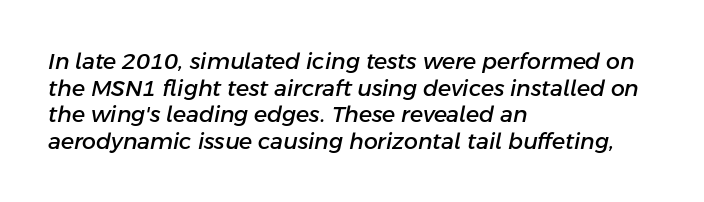
The image shows 22 px text type, italic (leaning right); set left-aligned, line spacing 1.21x, normal letter spacing, not underlined.
